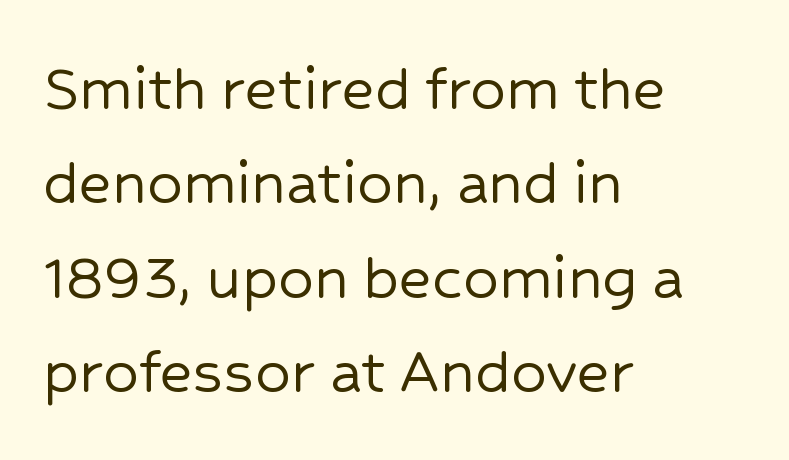
The image shows 70 px sans-serif type, upright; set left-aligned, normal line spacing (1.35x), normal letter spacing, not underlined; low stroke contrast and a medium x-height.
